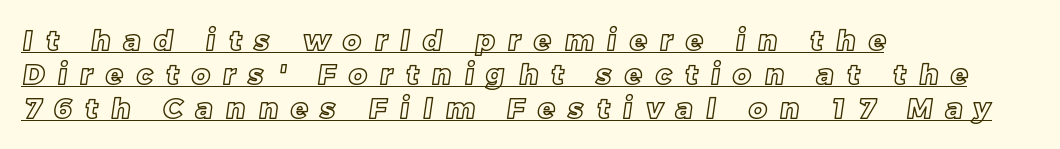
Compared with typical body copy, the letter spacing here is much looser. Note the varied advance widths — an 'i' is clearly narrower than an 'm'. The setting favours the left margin, as ordinary paragraphs usually do. Each line of the rendering has a horizontal stroke beneath the glyphs.
